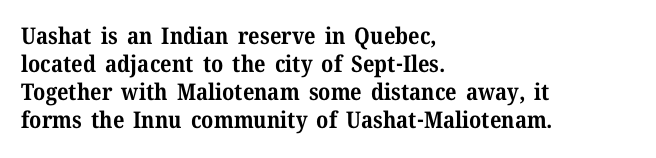
{"italic": "no", "bold": "yes", "underline": "no", "align": "left", "line_spacing_ratio": 1.22, "letter_spacing": "normal", "letter_spacing_em": 0.0, "glyph_px": 23}
